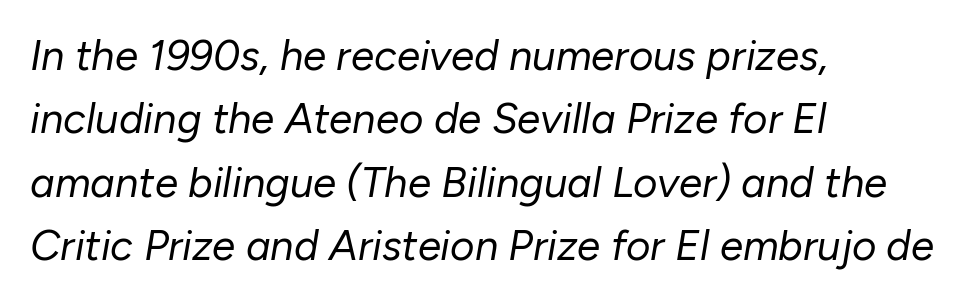
The image shows 42 px regular-weight type, italic (leaning right); set left-aligned, normal line spacing (1.51x), normal letter spacing, not underlined; low stroke contrast and a medium x-height.
